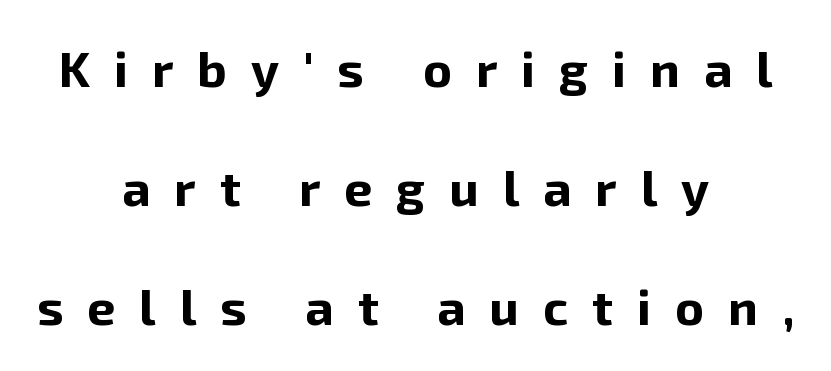
Q: Is the text bold? A: Yes.
Q: Is the text italic (slanted)? A: No, it is upright.
Q: Is the typeface a serif or a sans-serif typeface? A: Sans-serif.
Q: Is the text underlined? A: No.
Q: How is the paragraph aligned? A: Centered.
Q: Is the spacing between letters normal or unusually wide? A: Unusually wide.
Q: Is the spacing between lines tight, normal or loose? A: Loose.
Q: Width (condensed, normal, or wide)? A: Normal.
Q: Stroke contrast? A: Low.
Q: x-height? A: Medium.
Q: Monospaced? A: No.
